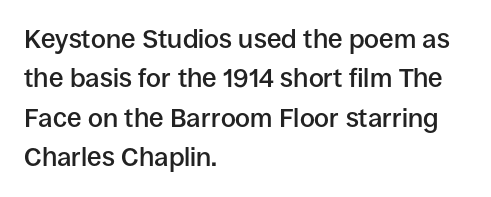
{"italic": "no", "bold": "semi", "underline": "no", "align": "left", "line_spacing": "normal", "line_spacing_ratio": 1.51, "letter_spacing": "normal", "letter_spacing_em": 0.0, "glyph_px": 26}
